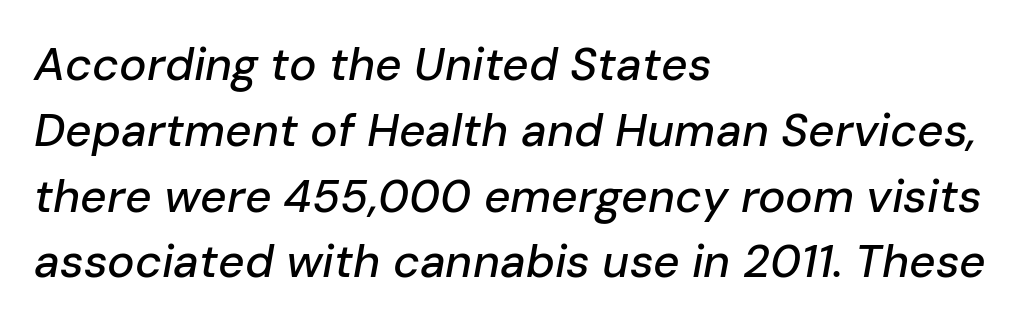
Q: Is the text italic (slanted)? A: Yes, it leans right by about 10 degrees.
Q: Is the text underlined? A: No.
Q: How is the paragraph aligned? A: Left-aligned.
Q: Is the spacing between letters normal or unusually wide? A: Normal.
Q: Is the spacing between lines tight, normal or loose? A: Normal.
Q: Width (condensed, normal, or wide)? A: Normal.
Q: Stroke contrast? A: Low.
Q: x-height? A: Medium.
Q: Monospaced? A: No.
